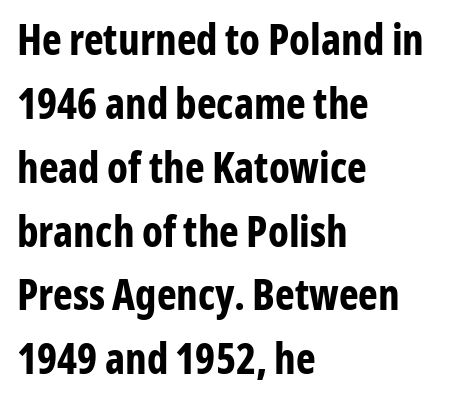
{"serif": "no", "italic": "no", "bold": "yes", "weight": "bold", "width": "condensed", "stroke_contrast": "low", "x_height": "medium", "monospaced": "no", "underline": "no", "align": "left", "line_spacing": "normal", "line_spacing_ratio": 1.52, "letter_spacing": "normal", "letter_spacing_em": 0.0, "glyph_px": 42}
